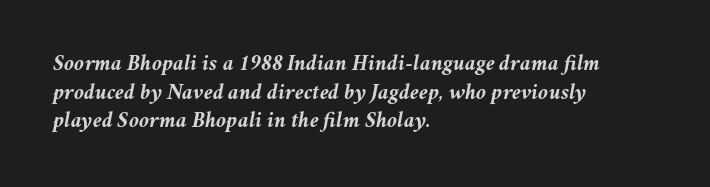
The image shows 23 px bold type, italic (leaning right); set left-aligned, line spacing 1.24x, normal letter spacing, not underlined.
